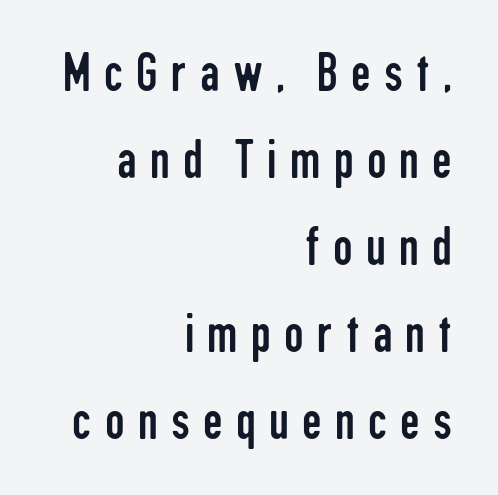
Q: Is the text bold? A: No.
Q: Is the text italic (slanted)? A: No, it is upright.
Q: Is the typeface a serif or a sans-serif typeface? A: Sans-serif.
Q: Is the text underlined? A: No.
Q: How is the paragraph aligned? A: Right-aligned.
Q: Is the spacing between letters normal or unusually wide? A: Unusually wide.
Q: Is the spacing between lines tight, normal or loose? A: Normal.
Q: Width (condensed, normal, or wide)? A: Condensed.
Q: Stroke contrast? A: Low.
Q: x-height? A: Medium.
Q: Monospaced? A: No.
